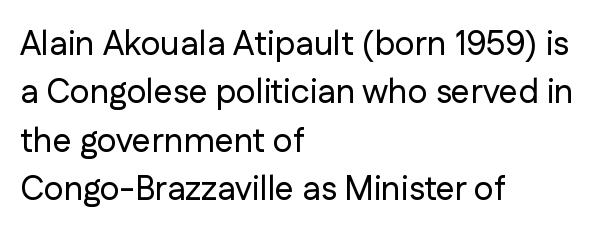
Plain, unruled lines of type. These lines were composed using upright roman letters. The face used here is proportionally spaced, like ordinary book or web type. In CSS terms this would be text-align: left. Summary of vertical rhythm: regular, with standard interline spacing. The letters carry no serifs — their stems end cleanly without finishing strokes.
